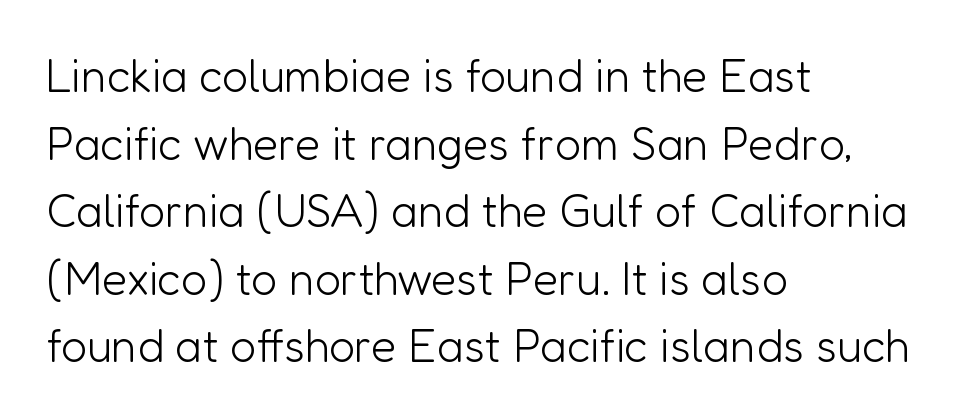
{"serif": "no", "italic": "no", "bold": "no", "weight": "light", "width": "normal", "stroke_contrast": "low", "x_height": "medium", "monospaced": "no", "underline": "no", "align": "left", "line_spacing": "normal", "line_spacing_ratio": 1.47, "letter_spacing": "normal", "letter_spacing_em": 0.0, "glyph_px": 46}
